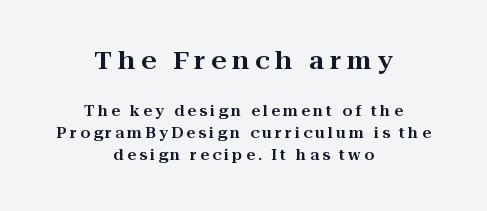
{"italic": "no", "underline": "no", "align": "center", "line_spacing": "normal", "line_spacing_ratio": 1.58, "letter_spacing": "wide", "letter_spacing_em": 0.23, "larger_block": "first", "size_ratio": 1.71, "glyph_px": 24}
